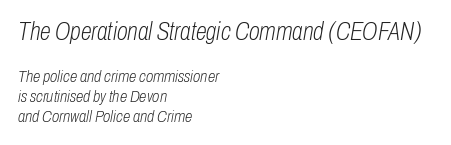
Only glyphs here, with clear space below each row. The paragraph shown leans on its left margin. In terms of posture, this sample is oblique. The passage shown begins with its larger block and ends with its smaller one.
